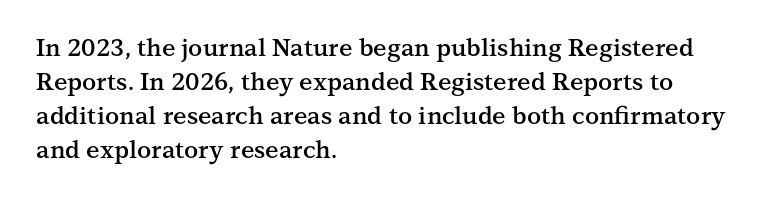
Does the weight exceed regular? Yes, but only to semibold. The glyphs are unaccompanied by any horizontal stroke below them. Line starts are locked; line ends wander. Leading: standard.
